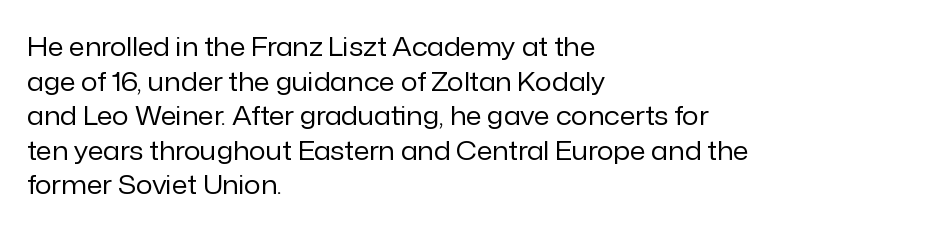
No chunkiness to these letters — they're not bold. A classic flush-left, rag-right setting is used for this passage. One glance says typical: line gaps are just what's usual. The letters sit at their default tracking, neither squeezed nor spread.
